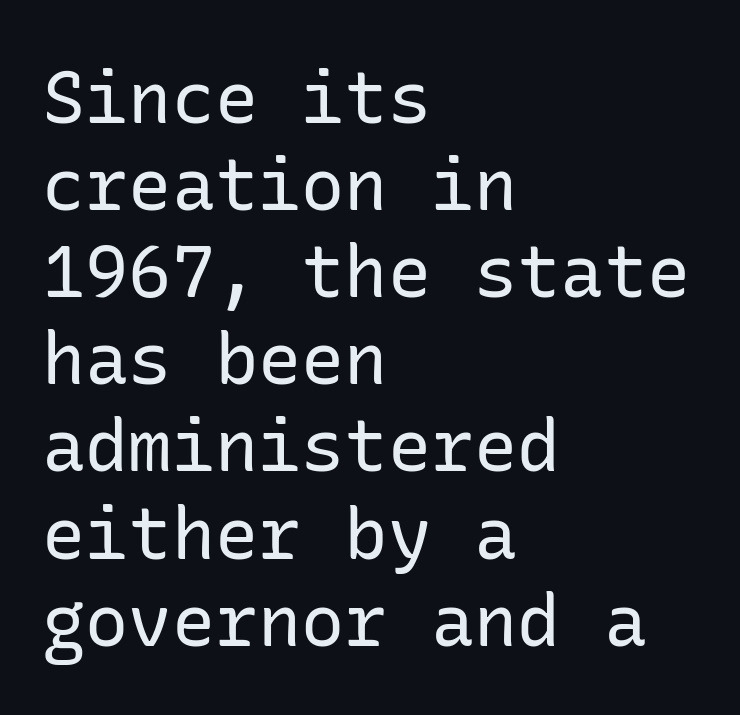
Q: Is the text bold? A: No.
Q: Is the text italic (slanted)? A: No, it is upright.
Q: Is the typeface a serif or a sans-serif typeface? A: Sans-serif.
Q: Is the text underlined? A: No.
Q: How is the paragraph aligned? A: Left-aligned.
Q: Is the spacing between letters normal or unusually wide? A: Normal.
Q: Width (condensed, normal, or wide)? A: Normal.
Q: Stroke contrast? A: Low.
Q: x-height? A: Medium.
